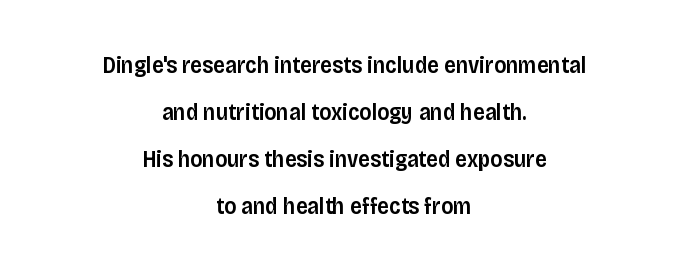
The image shows 23 px text type, upright; set centered, loose line spacing (2.05x), normal letter spacing, not underlined.
